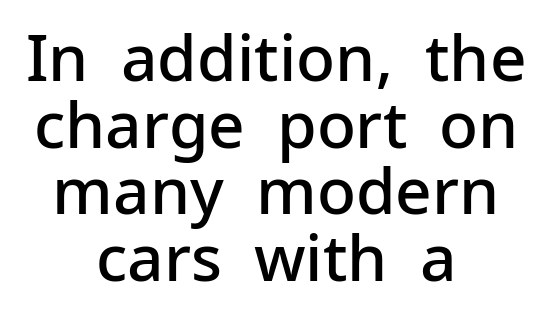
The image shows 64 px semibold sans-serif type, upright; set centered, tight line spacing (1.04x), normal letter spacing, not underlined; low stroke contrast and a medium x-height.
